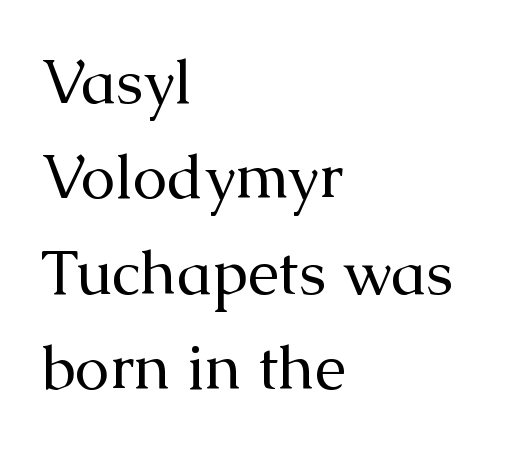
Q: Is the text bold? A: No.
Q: Is the text italic (slanted)? A: No, it is upright.
Q: Is the typeface a serif or a sans-serif typeface? A: Serif.
Q: Is the text underlined? A: No.
Q: How is the paragraph aligned? A: Left-aligned.
Q: Is the spacing between letters normal or unusually wide? A: Normal.
Q: Is the spacing between lines tight, normal or loose? A: Normal.
Q: Width (condensed, normal, or wide)? A: Normal.
Q: Stroke contrast? A: Medium.
Q: x-height? A: Medium.
Q: Monospaced? A: No.
